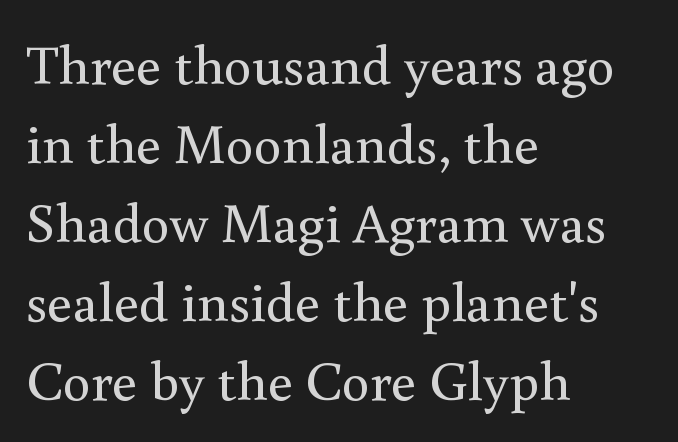
The image shows 56 px regular-weight serif type, upright; set left-aligned, normal line spacing (1.41x), normal letter spacing, not underlined; medium stroke contrast and a small x-height.
